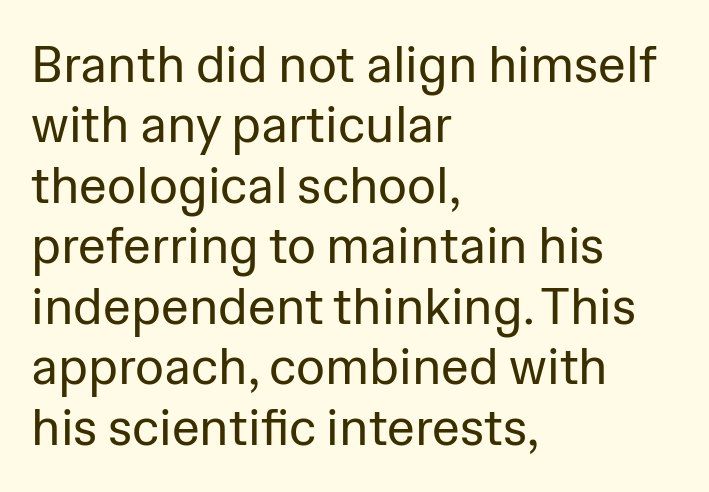
{"serif": "no", "italic": "no", "bold": "no", "weight": "regular", "width": "normal", "stroke_contrast": "low", "x_height": "medium", "monospaced": "no", "underline": "no", "align": "left", "line_spacing_ratio": 1.21, "letter_spacing": "normal", "letter_spacing_em": 0.0, "glyph_px": 50}
